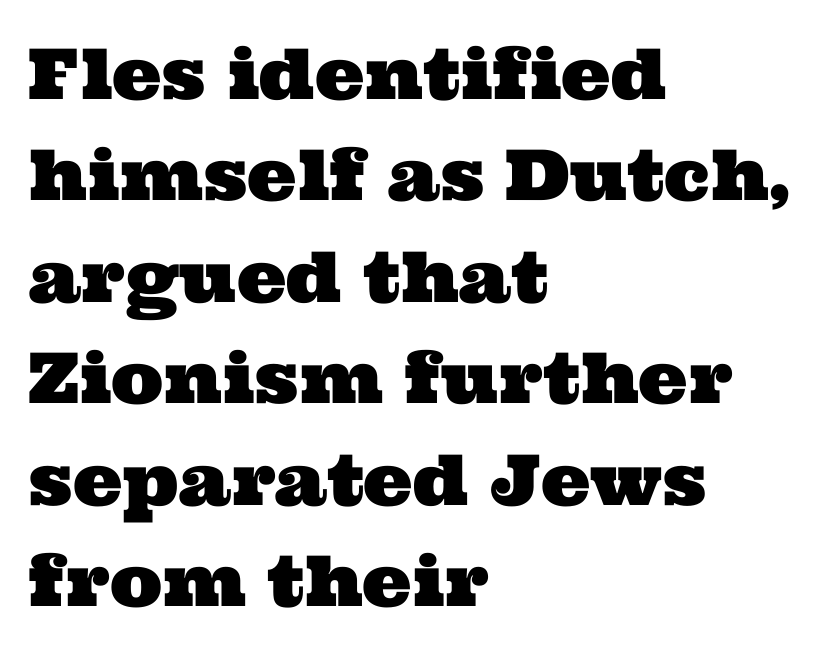
The image shows 70 px wide serif type; set left-aligned, normal line spacing (1.45x), normal letter spacing, not underlined; medium stroke contrast and a medium x-height.
